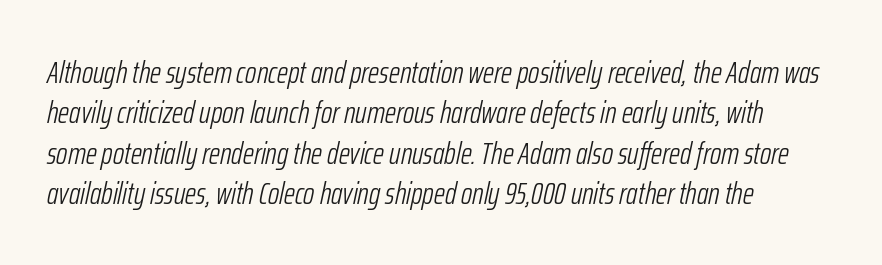
Compared with a typical body face, this is equally light or lighter still. The vertical gap from one line to the next is medium. Notice how the stems are inclined rather than vertical — that's the hallmark of italics. The foot of each line stays bare and open. Each line starts at the same left margin while the right side varies.
